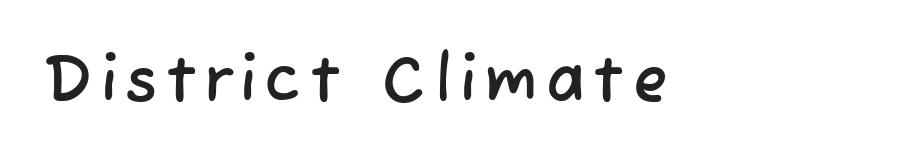
Q: Is the typeface a serif or a sans-serif typeface? A: Sans-serif.
Q: Is the text underlined? A: No.
Q: How is the paragraph aligned? A: Left-aligned.
Q: Width (condensed, normal, or wide)? A: Normal.
Q: Stroke contrast? A: Low.
Q: x-height? A: Medium.
Q: Monospaced? A: No.
